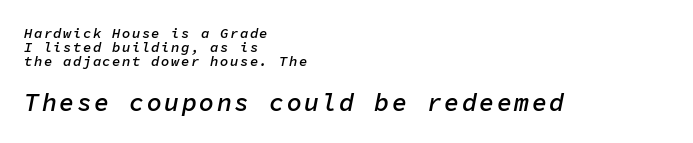
{"italic": "yes", "lean": "right", "slant_degrees": 11, "bold": "semi", "underline": "no", "align": "left", "line_spacing": "tight", "line_spacing_ratio": 1.01, "larger_block": "second", "size_ratio": 1.79, "glyph_px": 25}
